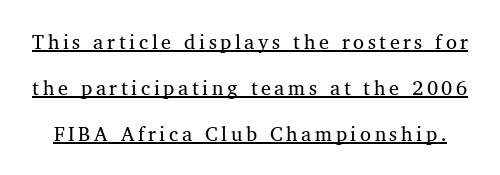
{"bold": "no", "underline": "yes", "line_spacing": "loose", "line_spacing_ratio": 2.3, "glyph_px": 20}
